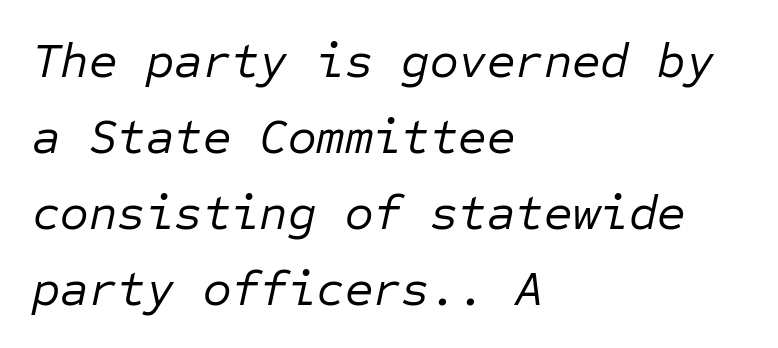
There's an unmistakable incline to the writing here. No extra tracking has been applied to these lines. Line beginnings align vertically; line endings do not. The font is comparable to plain body text, perhaps lighter. Any mark beneath the type? The region is blank. One glance says typical: line gaps are just what's usual.
